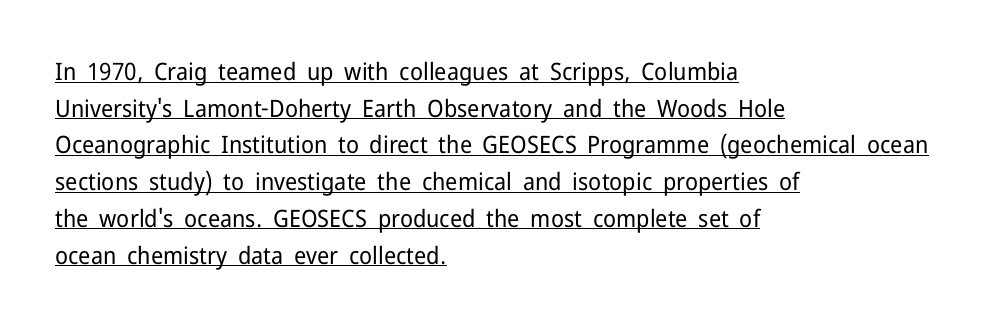
Q: Is the text bold? A: No.
Q: Is the text italic (slanted)? A: No, it is upright.
Q: Is the text underlined? A: Yes.
Q: How is the paragraph aligned? A: Left-aligned.
Q: Is the spacing between letters normal or unusually wide? A: Normal.
Q: Is the spacing between lines tight, normal or loose? A: Normal.
